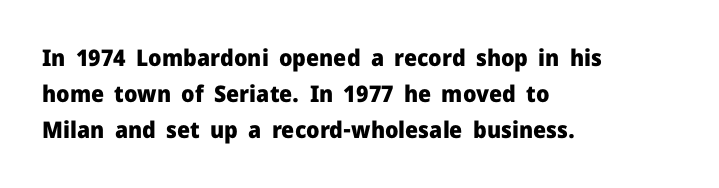
Notice how descenders clear the ascenders below comfortably — that's standard leading. The sample has been set heavy, in full bold. Italic? Not at all — the glyphs are vertical. A bare baseline throughout the passage. The rag falls on the right side of this text block. Inter-character spacing is left at the font's built-in metrics.
